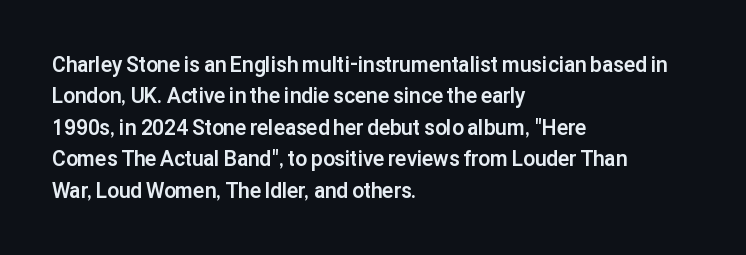
Q: Is the text bold? A: Yes.
Q: Is the text italic (slanted)? A: No, it is upright.
Q: Is the text underlined? A: No.
Q: How is the paragraph aligned? A: Left-aligned.
Q: Is the spacing between letters normal or unusually wide? A: Normal.
Q: Is the spacing between lines tight, normal or loose? A: Normal.
